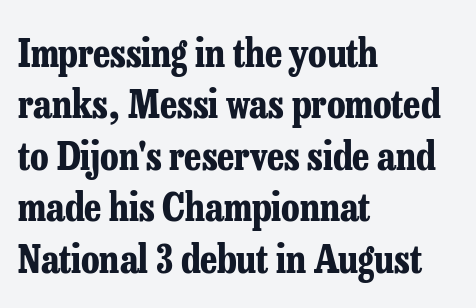
The lettering holds an erect, upright posture throughout. Pretty heavy lettering here — definitely bold. The gap between lines stays unmarked. Classification — serif. The passage is arranged the way most books set body copy — flush left. How are the letters spaced? Ordinarily, with no added tracking.
